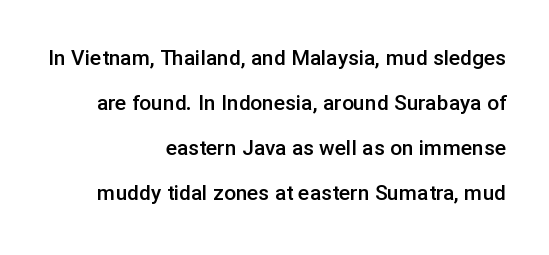
The image shows 21 px text type, upright; set right-aligned, loose line spacing (2.14x), normal letter spacing, not underlined.
